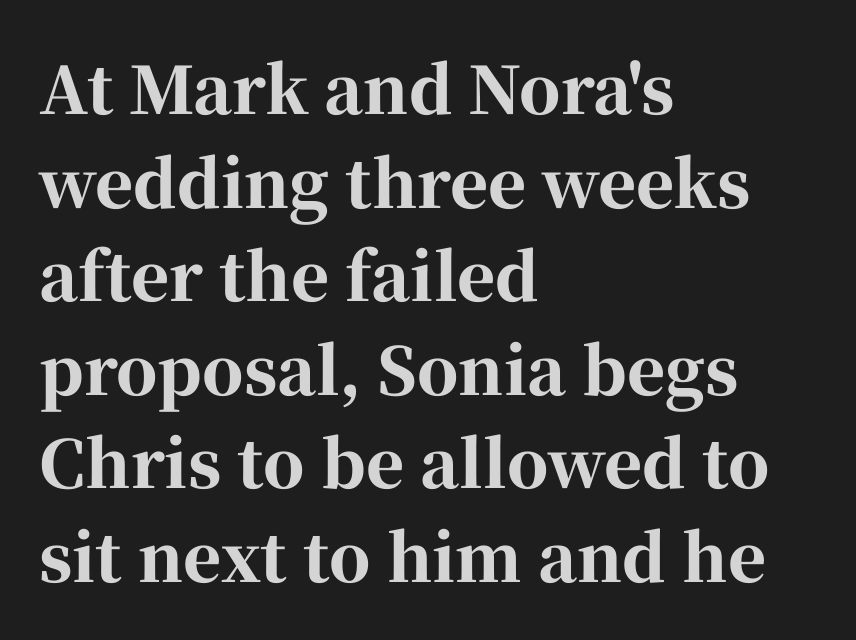
{"serif": "yes", "italic": "no", "bold": "yes", "weight": "bold", "width": "normal", "stroke_contrast": "high", "x_height": "medium", "monospaced": "no", "underline": "no", "align": "left", "line_spacing": "normal", "line_spacing_ratio": 1.44, "letter_spacing": "normal", "letter_spacing_em": 0.0, "glyph_px": 65}
